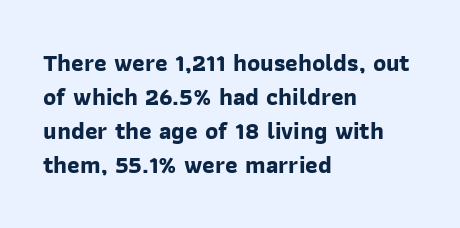
{"bold": "yes", "underline": "no", "align": "left", "line_spacing": "normal", "line_spacing_ratio": 1.42, "letter_spacing": "normal", "letter_spacing_em": 0.0, "glyph_px": 24}
